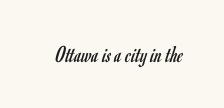
{"bold": "no", "underline": "no", "letter_spacing": "normal", "letter_spacing_em": 0.0, "glyph_px": 24}
